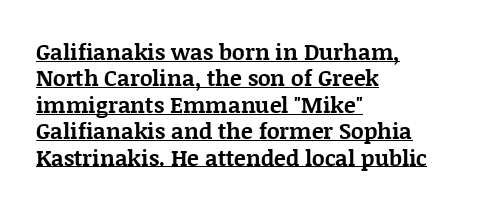
The image shows 22 px bold type, upright; set left-aligned, line spacing 1.2x, normal letter spacing, underlined.
